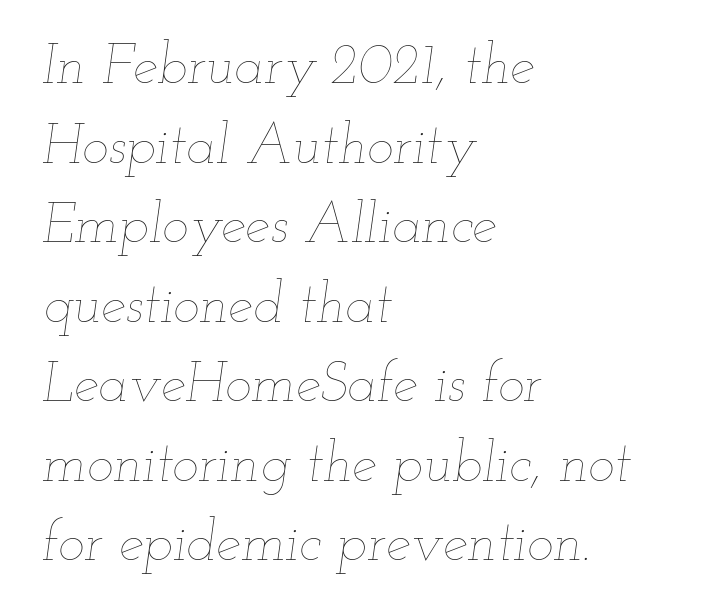
The image shows 56 px thin, wide type, italic (leaning right); set left-aligned, normal line spacing (1.42x), normal letter spacing, not underlined; low stroke contrast and a small x-height.
